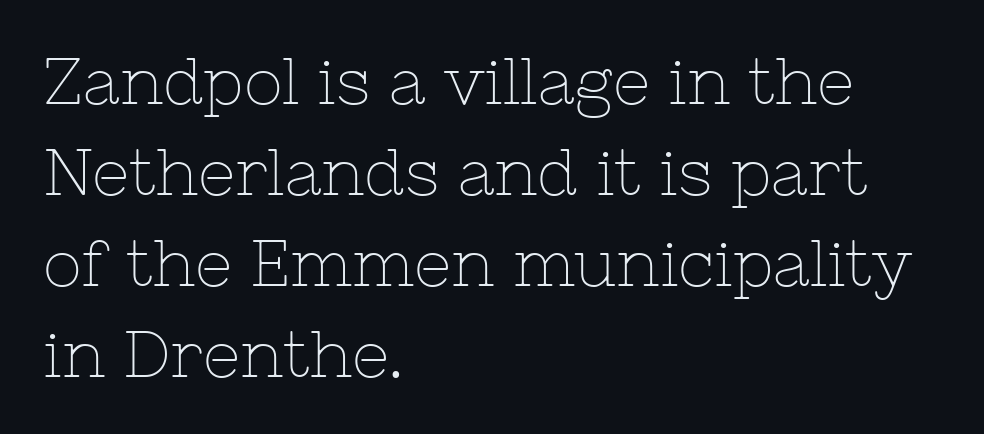
Old-style or modern, the face here clearly has serifs. Italic? Not at all — the glyphs are vertical. The words here are not underlined. This reads as an unemphasized weight, regular at the heaviest. Standard letterfit; no display-style spreading of the glyphs. A typesetter would call this proportional, since set widths differ per character.
